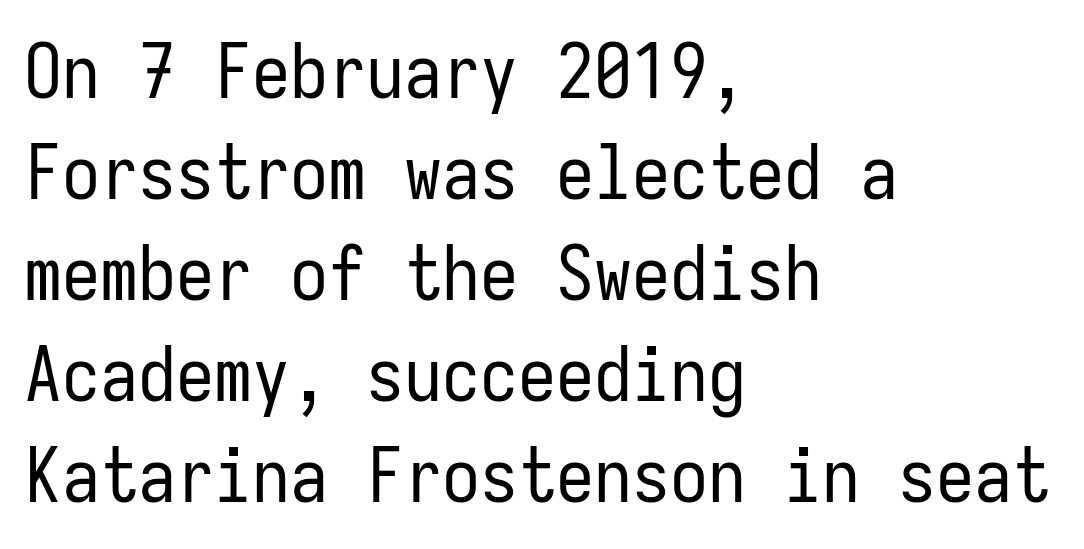
{"serif": "no", "italic": "no", "bold": "no", "weight": "regular", "width": "condensed", "stroke_contrast": "low", "x_height": "medium", "monospaced": "yes", "underline": "no", "align": "left", "line_spacing": "normal", "line_spacing_ratio": 1.33, "letter_spacing": "normal", "letter_spacing_em": 0.0, "glyph_px": 76}
